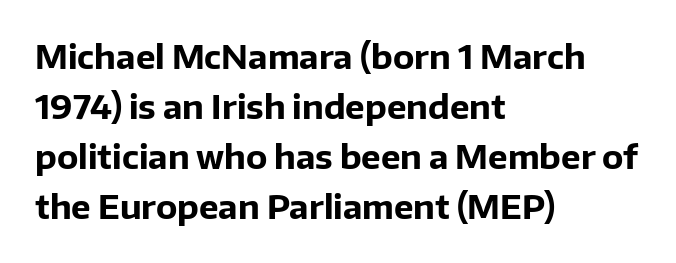
The image shows 33 px bold sans-serif type, upright; set left-aligned, normal line spacing (1.52x), normal letter spacing, not underlined; low stroke contrast and a medium x-height.
